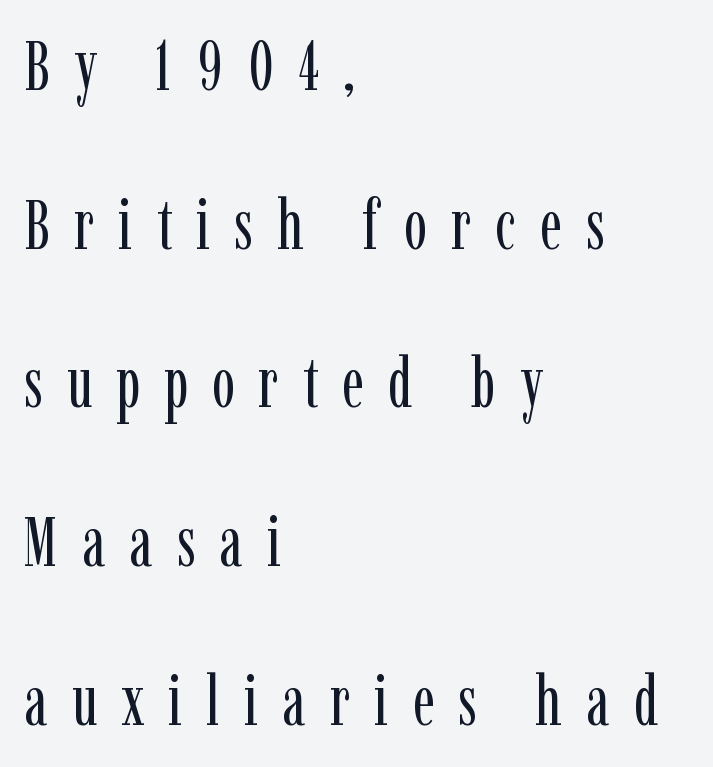
What's the leading like? Stretched, with rows far apart. If you drew a ruler down the left edge, every line would touch it. This sample has the flowing, uneven cadence of proportional lettering. Glyph-to-glyph distance is far greater than everyday printed text. Posture: vertical. Unlike a clean sans, this face finishes its strokes with serifs.
